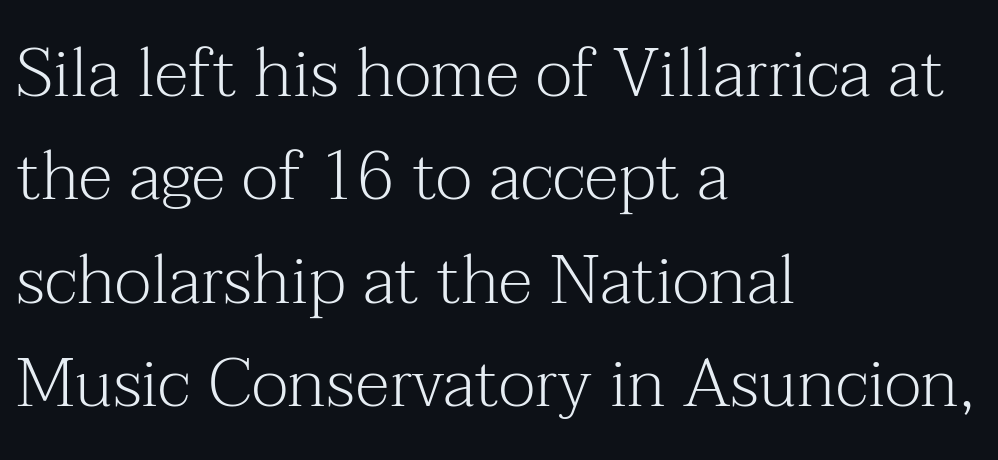
{"serif": "yes", "italic": "no", "bold": "no", "weight": "light", "width": "normal", "stroke_contrast": "medium", "x_height": "medium", "monospaced": "no", "underline": "no", "align": "left", "line_spacing": "normal", "line_spacing_ratio": 1.52, "letter_spacing": "normal", "letter_spacing_em": 0.0, "glyph_px": 68}
